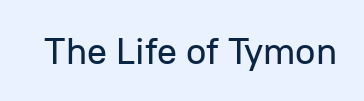
Spacing between characters is what you'd get straight out of the box. Just letters on the line, the space beneath them empty. This rendering employs a face without finishing strokes, i.e., a sans-serif. Each letter keeps its own natural width here, so spacing adapts to shape. Quick note: not italic, upright.
